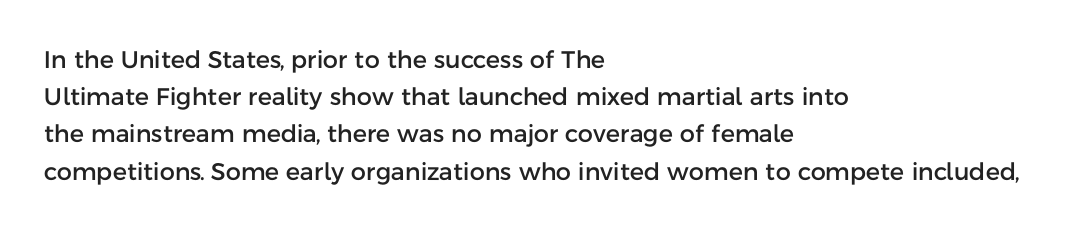
Interline gaps are of average width in this sample. The letters stand upright; this is a roman face. The face used here is rendered with its standard letterfit. Leftover space on each line is placed entirely after the last word. Beneath every word, the page is bare.
